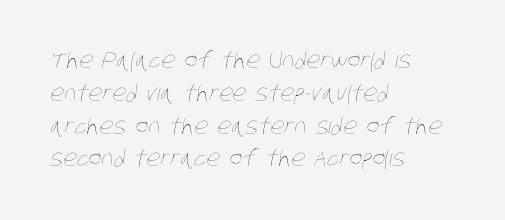
The image shows 22 px text type; set left-aligned, normal line spacing (1.49x), normal letter spacing, not underlined.
